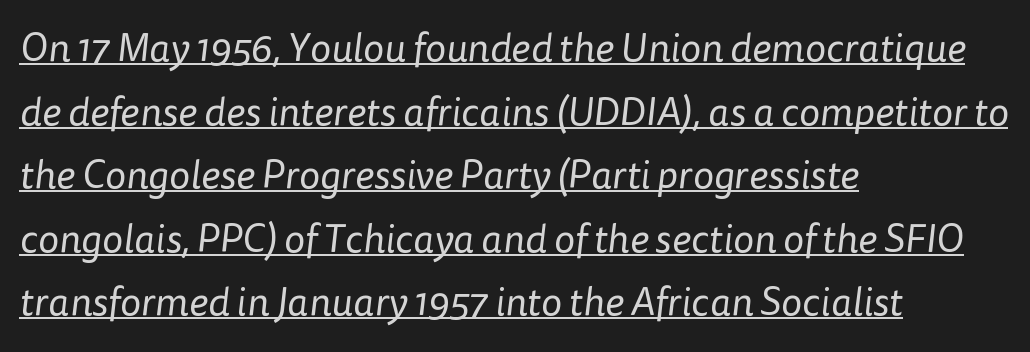
The rendering anchors every line to the left-hand side. Looks like someone drew a line under every word here. Nothing sits at the stroke ends, so this counts as sans-serif. Words appear dense and cohesive because spacing is normal. Successive baselines arrive at the customary interval.
